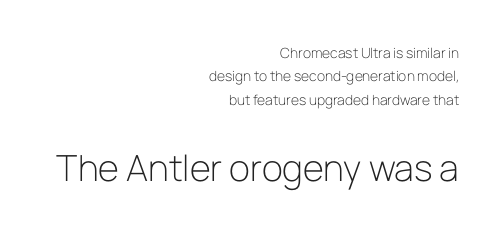
Q: Is the text bold? A: No.
Q: Is the text italic (slanted)? A: No, it is upright.
Q: Is the typeface a serif or a sans-serif typeface? A: Sans-serif.
Q: Is the text underlined? A: No.
Q: How is the paragraph aligned? A: Right-aligned.
Q: Is the spacing between letters normal or unusually wide? A: Normal.
Q: Is the spacing between lines tight, normal or loose? A: Normal.
Q: Which block of text is set in a larger size, the first (top) or the second (bottom)? A: The second (bottom) one.
Q: Width (condensed, normal, or wide)? A: Normal.
Q: Stroke contrast? A: Low.
Q: x-height? A: Medium.
Q: Monospaced? A: No.
